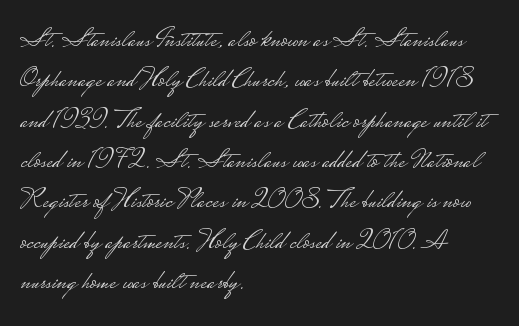
The rendering uses natural spacing where letterforms have individual widths. The strokes are not fattened; the text isn't bold. The letterforms sit shoulder to shoulder at normal distance. Just letters on the line, the space beneath them empty. Are there feet on the stems? There aren't — it's a sans.
